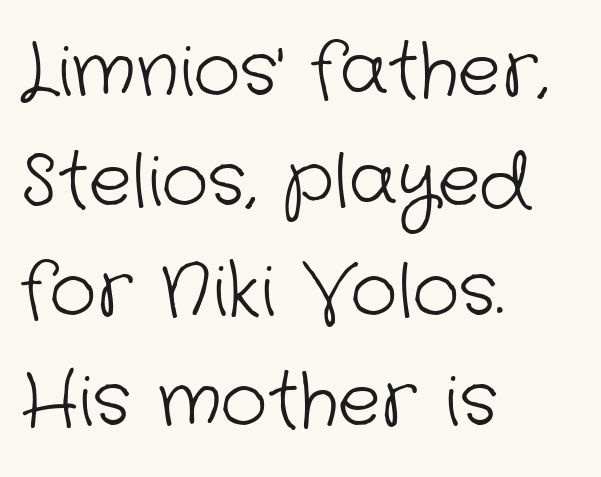
The typeface chosen for these lines omits serifs. The rendering uses natural spacing where letterforms have individual widths. Honestly, there is no underline to notice here at all. The ragged edge is on the right, which tells us the setting is flush left. Compared with typical body copy, the letter spacing here is the same. What's the leading like? Ordinary, nothing unusual.
